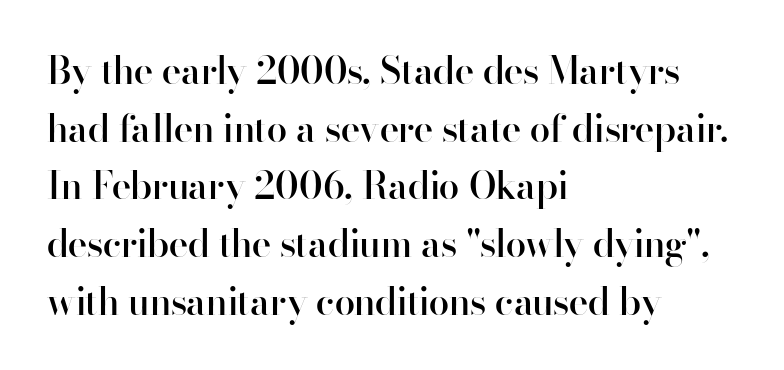
Q: Is the text bold? A: Semi-bold.
Q: Is the text italic (slanted)? A: No, it is upright.
Q: Is the typeface a serif or a sans-serif typeface? A: Sans-serif.
Q: Is the text underlined? A: No.
Q: How is the paragraph aligned? A: Left-aligned.
Q: Is the spacing between letters normal or unusually wide? A: Normal.
Q: Is the spacing between lines tight, normal or loose? A: Normal.
Q: Width (condensed, normal, or wide)? A: Normal.
Q: Stroke contrast? A: High.
Q: x-height? A: Small.
Q: Monospaced? A: No.
